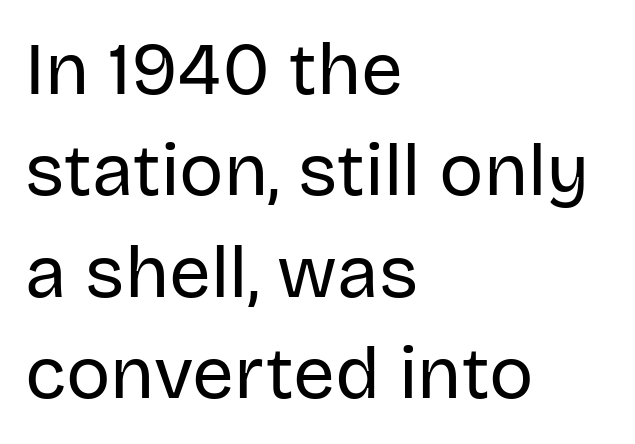
Unbolded letterforms with no extra heft. The lettering holds an erect, upright posture throughout. Descender tails drop into unmarked territory. Vertical spacing — default. The text was rendered using a sans face with plain stroke endings. Default kerning and tracking; the words read as compact shapes.
